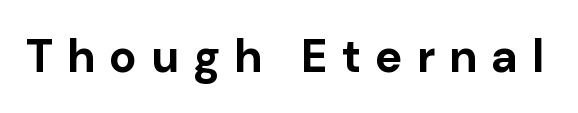
{"serif": "no", "italic": "no", "bold": "yes", "weight": "bold", "width": "normal", "stroke_contrast": "low", "x_height": "medium", "monospaced": "no", "underline": "no", "letter_spacing": "wide", "letter_spacing_em": 0.3, "glyph_px": 46}
